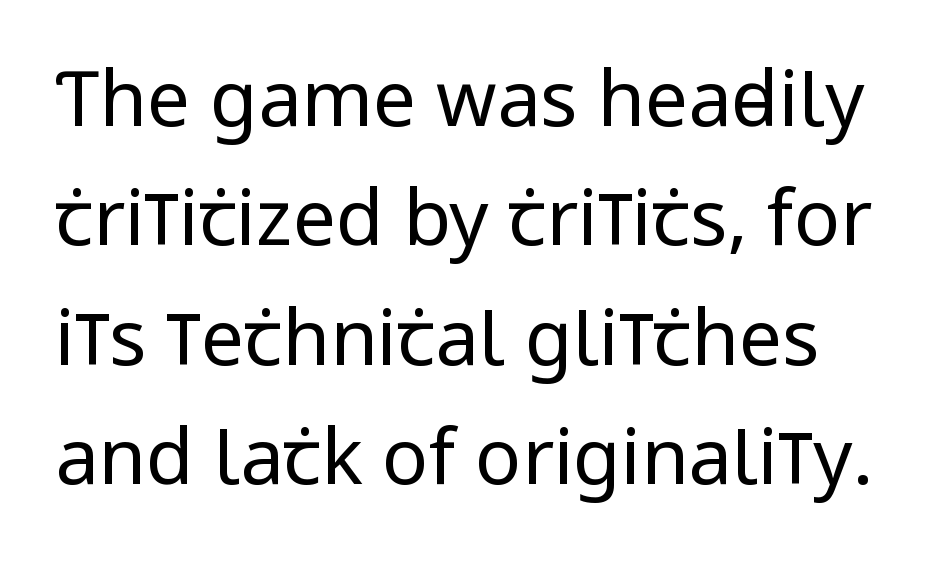
{"serif": "no", "italic": "no", "bold": "no", "weight": "regular", "width": "condensed", "stroke_contrast": "low", "x_height": "large", "monospaced": "no", "underline": "no", "line_spacing": "normal", "line_spacing_ratio": 1.55, "letter_spacing": "normal", "letter_spacing_em": 0.0, "glyph_px": 77}
